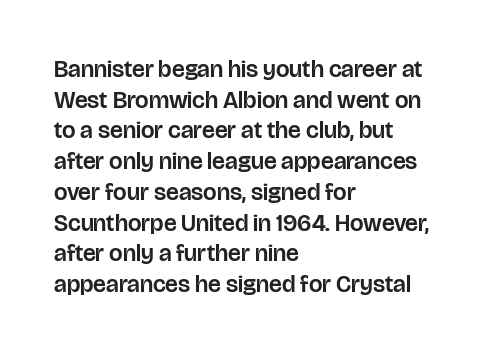
These lines stack with their left ends in a neat column. This sample uses plain, unmodified letter spacing. Rows of type keep a routine distance in the vertical direction. The glyphs are unaccompanied by any horizontal stroke below them. Vertical strokes here are truly vertical.
